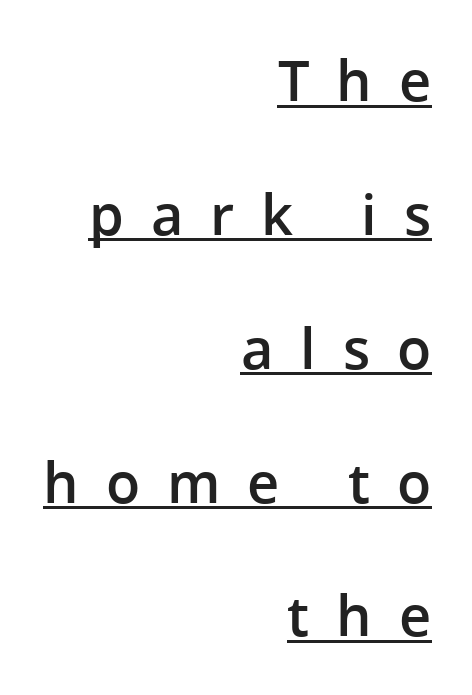
Q: Is the text bold? A: Semi-bold.
Q: Is the text italic (slanted)? A: No, it is upright.
Q: Is the typeface a serif or a sans-serif typeface? A: Sans-serif.
Q: Is the text underlined? A: Yes.
Q: How is the paragraph aligned? A: Right-aligned.
Q: Is the spacing between letters normal or unusually wide? A: Unusually wide.
Q: Is the spacing between lines tight, normal or loose? A: Loose.
Q: Width (condensed, normal, or wide)? A: Normal.
Q: Stroke contrast? A: Low.
Q: x-height? A: Medium.
Q: Monospaced? A: No.
